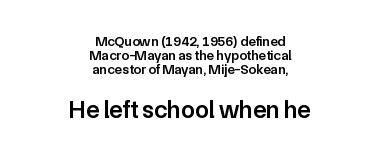
The image shows 25 px text type, upright; set centered, tight line spacing (0.99x), normal letter spacing, not underlined; the second (bottom) block is 1.79x larger.
